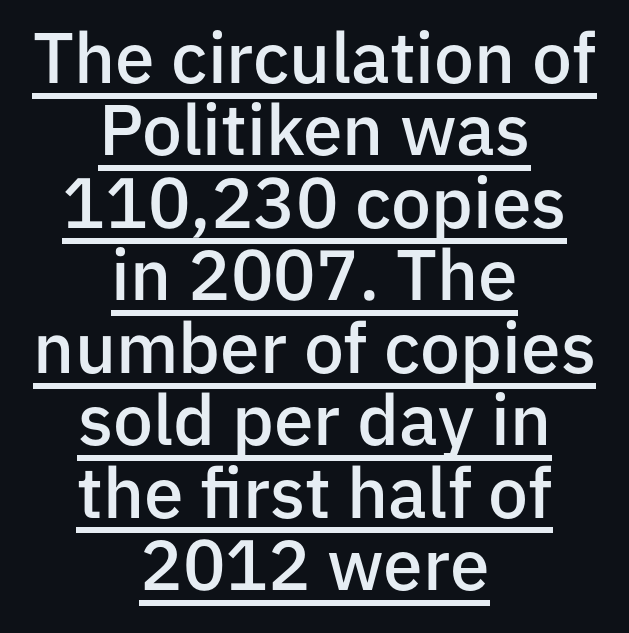
{"serif": "no", "italic": "no", "bold": "semi", "weight": "semibold", "width": "normal", "stroke_contrast": "low", "x_height": "medium", "monospaced": "no", "underline": "yes", "align": "center", "line_spacing": "tight", "line_spacing_ratio": 1.02, "letter_spacing": "normal", "letter_spacing_em": 0.0, "glyph_px": 71}
